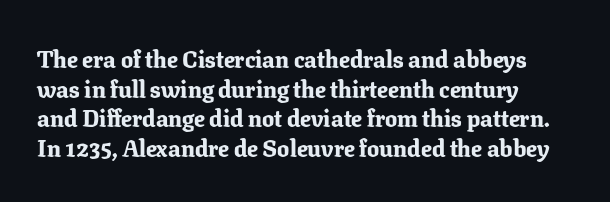
{"italic": "no", "bold": "yes", "underline": "no", "align": "left", "line_spacing_ratio": 1.23, "letter_spacing": "normal", "letter_spacing_em": 0.0, "glyph_px": 24}
